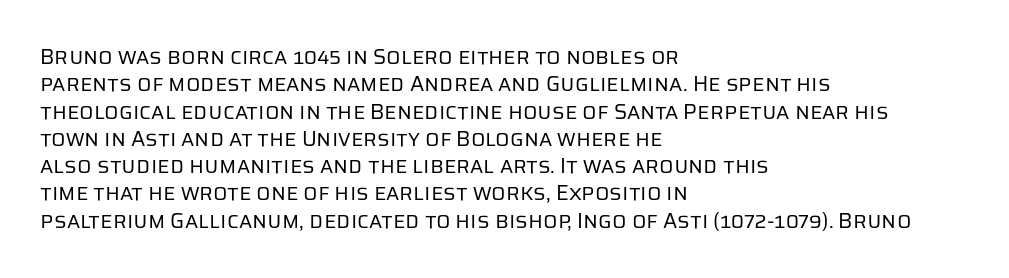
The image shows 21 px text type, upright; set left-aligned, normal line spacing (1.3x), normal letter spacing, not underlined.
